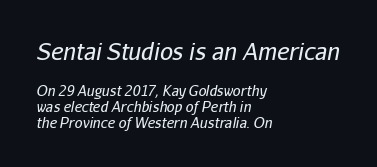
{"italic": "yes", "lean": "right", "slant_degrees": 11, "bold": "no", "underline": "no", "align": "left", "line_spacing": "tight", "line_spacing_ratio": 1.14, "letter_spacing": "normal", "letter_spacing_em": 0.0, "larger_block": "first", "size_ratio": 1.64, "glyph_px": 23}
